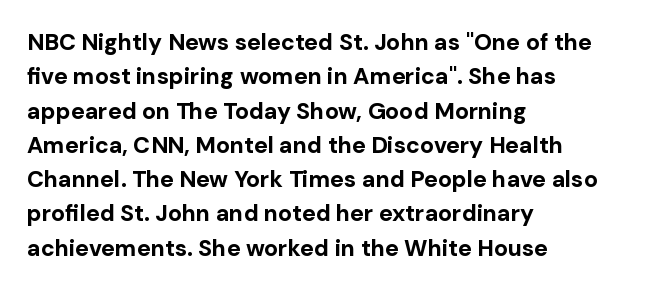
Q: Is the text bold? A: Yes.
Q: Is the text italic (slanted)? A: No, it is upright.
Q: Is the text underlined? A: No.
Q: How is the paragraph aligned? A: Left-aligned.
Q: Is the spacing between letters normal or unusually wide? A: Normal.
Q: Is the spacing between lines tight, normal or loose? A: Normal.
